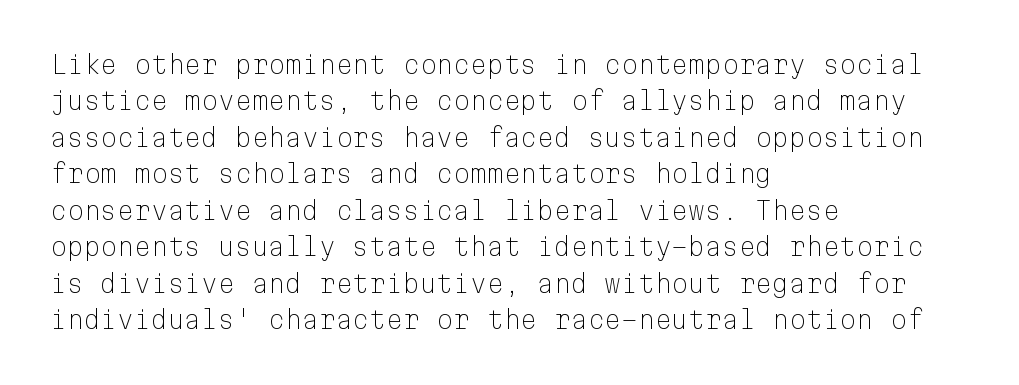
{"italic": "no", "bold": "no", "underline": "no", "align": "left", "line_spacing": "normal", "line_spacing_ratio": 1.52, "letter_spacing": "normal", "letter_spacing_em": 0.0, "glyph_px": 24}
